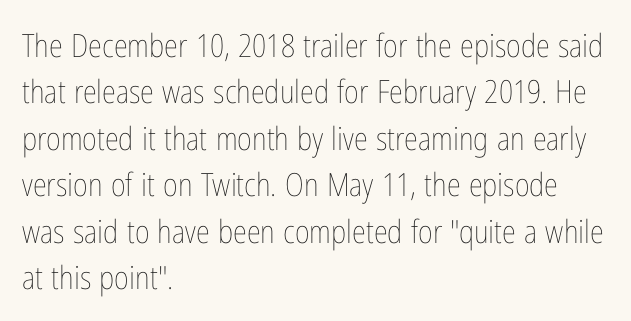
The font is comparable to plain body text, perhaps lighter. Descender tails drop into unmarked territory. Horizontal alignment here is leftward, the default for most running prose. These lines are rendered in a variable-pitch font. Honestly, the letter spacing is just normal — you wouldn't notice it.
